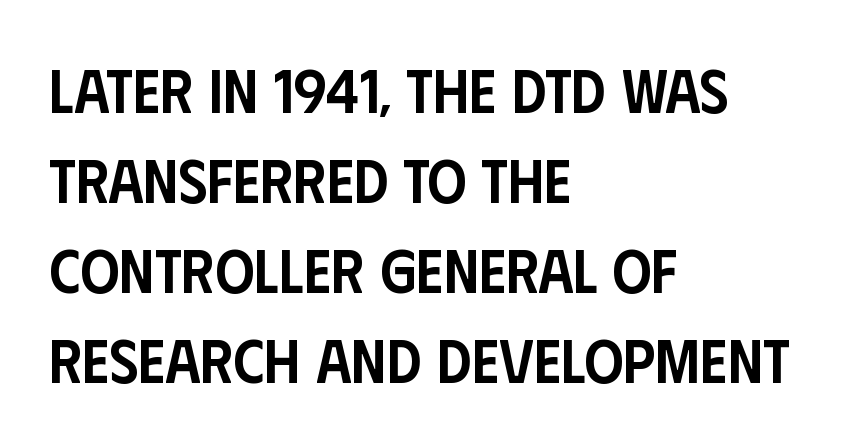
Q: Is the text bold? A: Semi-bold.
Q: Is the text italic (slanted)? A: No, it is upright.
Q: Is the typeface a serif or a sans-serif typeface? A: Sans-serif.
Q: Is the text underlined? A: No.
Q: How is the paragraph aligned? A: Left-aligned.
Q: Is the spacing between letters normal or unusually wide? A: Normal.
Q: Is the spacing between lines tight, normal or loose? A: Normal.
Q: Width (condensed, normal, or wide)? A: Condensed.
Q: Stroke contrast? A: Low.
Q: x-height? A: Large.
Q: Monospaced? A: No.
